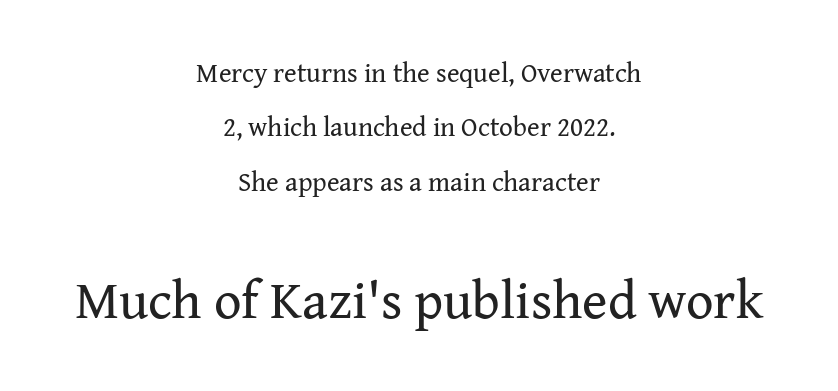
Q: Is the text bold? A: No.
Q: Is the text italic (slanted)? A: No, it is upright.
Q: Is the typeface a serif or a sans-serif typeface? A: Serif.
Q: Is the text underlined? A: No.
Q: How is the paragraph aligned? A: Centered.
Q: Is the spacing between letters normal or unusually wide? A: Normal.
Q: Is the spacing between lines tight, normal or loose? A: Loose.
Q: Which block of text is set in a larger size, the first (top) or the second (bottom)? A: The second (bottom) one.
Q: Width (condensed, normal, or wide)? A: Normal.
Q: Stroke contrast? A: Medium.
Q: x-height? A: Medium.
Q: Monospaced? A: No.
